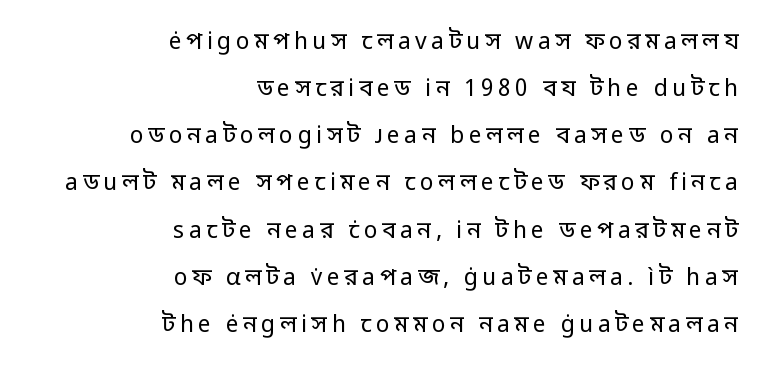
The image shows 23 px text type, upright; set right-aligned, loose line spacing (2.05x), not underlined.
